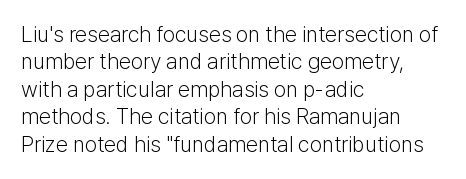
The image shows 22 px text type, upright; set left-aligned, normal line spacing (1.25x), normal letter spacing, not underlined.
